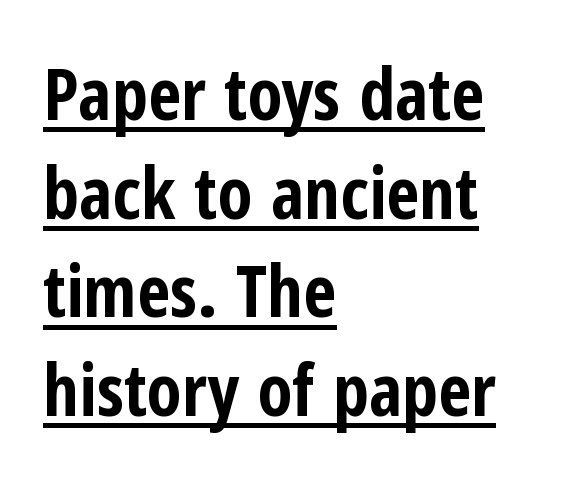
The block of text has a typical density, with ordinary space between rows. The type is set solid horizontally, with unmodified tracking. The rendering anchors every line to the left-hand side. Grotesque or geometric, the face here clearly has no serifs. The letters advance in unequal steps, a hallmark of proportional type. The characters look thick and weighty, a clear bold.
